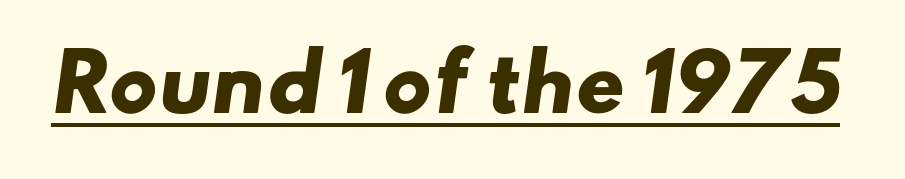
{"serif": "no", "bold": "yes", "weight": "heavy", "width": "wide", "stroke_contrast": "low", "x_height": "small", "monospaced": "no", "underline": "yes", "letter_spacing": "normal", "letter_spacing_em": 0.0, "glyph_px": 76}
